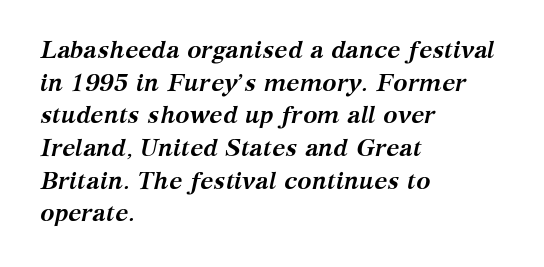
{"italic": "yes", "lean": "right", "slant_degrees": 12, "bold": "yes", "underline": "no", "align": "left", "line_spacing": "normal", "line_spacing_ratio": 1.36, "letter_spacing": "normal", "letter_spacing_em": 0.0, "glyph_px": 24}
